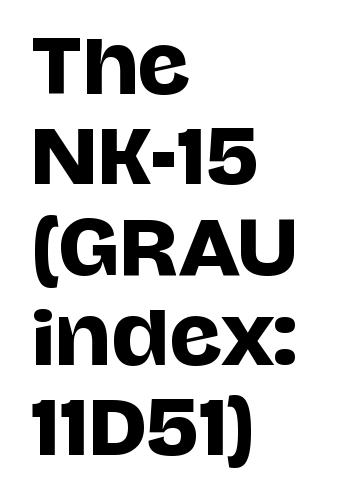
Q: Is the text italic (slanted)? A: No, it is upright.
Q: Is the typeface a serif or a sans-serif typeface? A: Sans-serif.
Q: Is the text underlined? A: No.
Q: How is the paragraph aligned? A: Left-aligned.
Q: Is the spacing between letters normal or unusually wide? A: Normal.
Q: Width (condensed, normal, or wide)? A: Normal.
Q: Stroke contrast? A: Low.
Q: x-height? A: Large.
Q: Monospaced? A: No.
